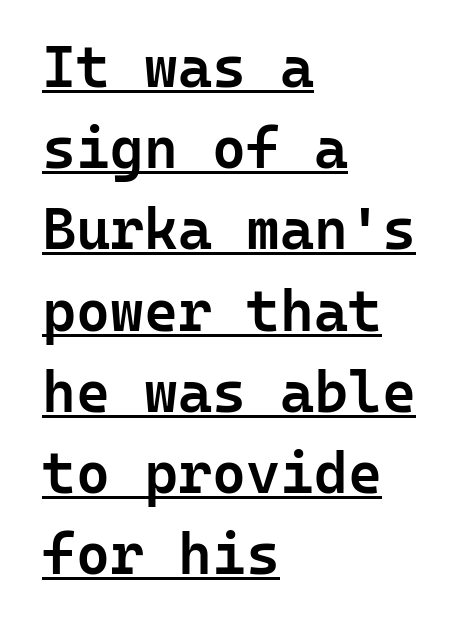
The image shows 58 px semibold sans-serif type, upright, monospaced; set left-aligned, normal line spacing (1.4x), normal letter spacing, underlined; low stroke contrast and a medium x-height.
